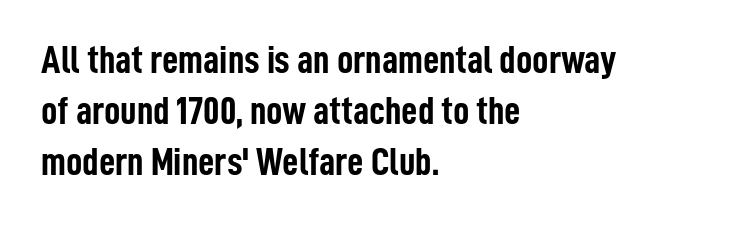
I'd describe the lettering as bold — thick and assertive. Tall strokes in this sample are plumb rather than angled. The letters advance in unequal steps, a hallmark of proportional type. How would I describe the line gaps? Plain and ordinary. This sample uses a sans-serif face.
